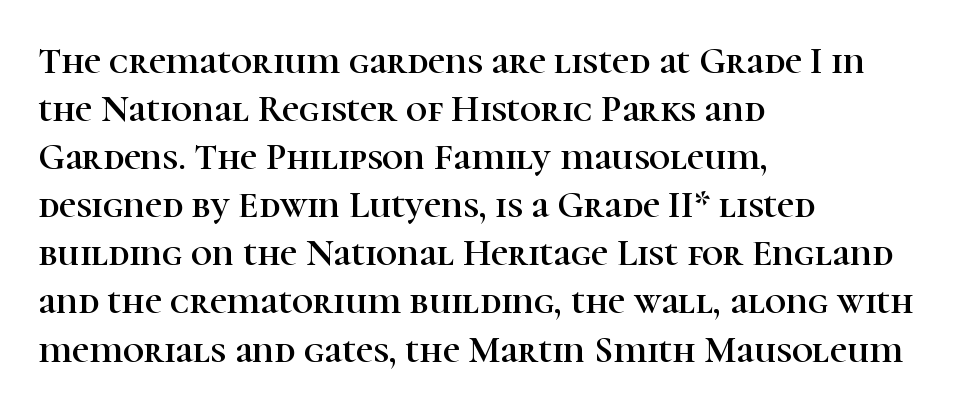
Q: Is the text italic (slanted)? A: No, it is upright.
Q: Is the typeface a serif or a sans-serif typeface? A: Serif.
Q: Is the text underlined? A: No.
Q: How is the paragraph aligned? A: Left-aligned.
Q: Is the spacing between letters normal or unusually wide? A: Normal.
Q: Is the spacing between lines tight, normal or loose? A: Normal.
Q: Width (condensed, normal, or wide)? A: Normal.
Q: Stroke contrast? A: High.
Q: x-height? A: Medium.
Q: Monospaced? A: No.
